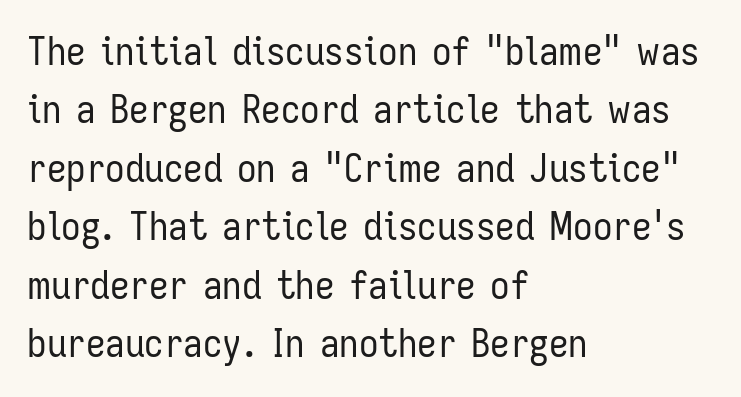
This is sans-serif lettering, the kind often seen on screens and signage. The type sits square on the baseline with zero lean. The paragraph has a hard left edge and a soft right edge. Letter spacing: default. The passage shown is typed in a proportional face where columns would drift. The block of text has a typical density, with ordinary space between rows.
